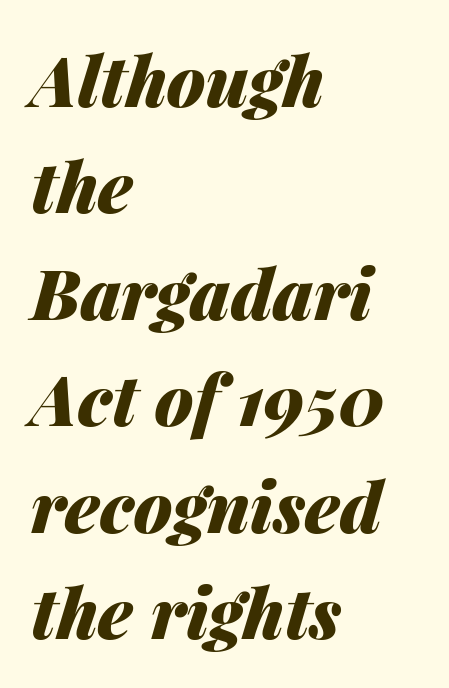
Q: Is the text bold? A: Yes.
Q: Is the text italic (slanted)? A: Yes, it leans right by about 14 degrees.
Q: Is the text underlined? A: No.
Q: How is the paragraph aligned? A: Left-aligned.
Q: Is the spacing between letters normal or unusually wide? A: Normal.
Q: Is the spacing between lines tight, normal or loose? A: Normal.
Q: Width (condensed, normal, or wide)? A: Normal.
Q: Stroke contrast? A: Medium.
Q: x-height? A: Medium.
Q: Monospaced? A: No.
